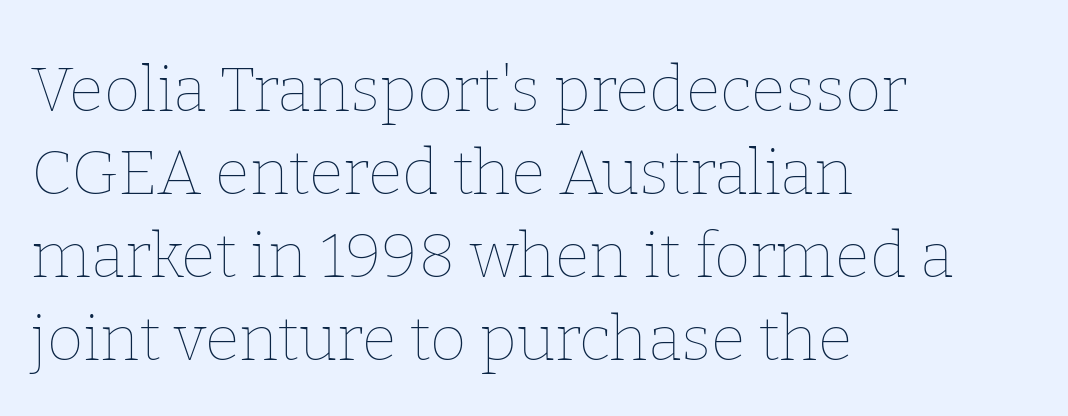
Q: Is the text bold? A: No.
Q: Is the text italic (slanted)? A: No, it is upright.
Q: Is the text underlined? A: No.
Q: How is the paragraph aligned? A: Left-aligned.
Q: Is the spacing between letters normal or unusually wide? A: Normal.
Q: Is the spacing between lines tight, normal or loose? A: Normal.
Q: Width (condensed, normal, or wide)? A: Normal.
Q: Stroke contrast? A: Low.
Q: x-height? A: Medium.
Q: Monospaced? A: No.
